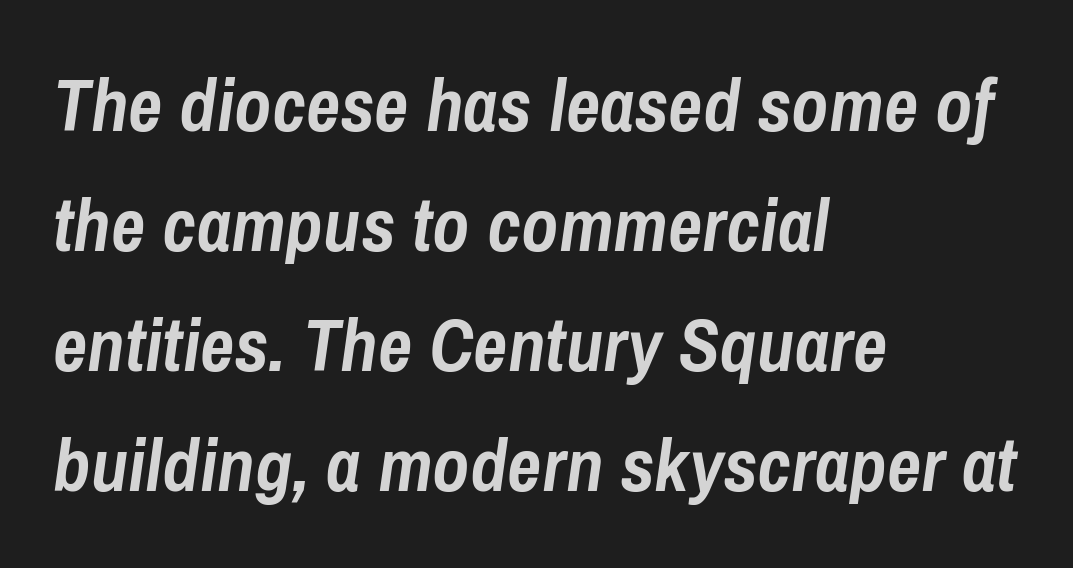
{"italic": "yes", "lean": "right", "slant_degrees": 8, "bold": "yes", "weight": "semibold", "width": "condensed", "stroke_contrast": "low", "x_height": "medium", "monospaced": "no", "underline": "no", "align": "left", "line_spacing": "normal", "line_spacing_ratio": 1.6, "letter_spacing": "normal", "letter_spacing_em": 0.0, "glyph_px": 75}
